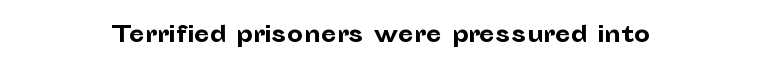
Q: Is the text bold? A: Yes.
Q: Is the text italic (slanted)? A: No, it is upright.
Q: Is the text underlined? A: No.
Q: How is the paragraph aligned? A: Centered.
Q: Is the spacing between letters normal or unusually wide? A: Normal.
